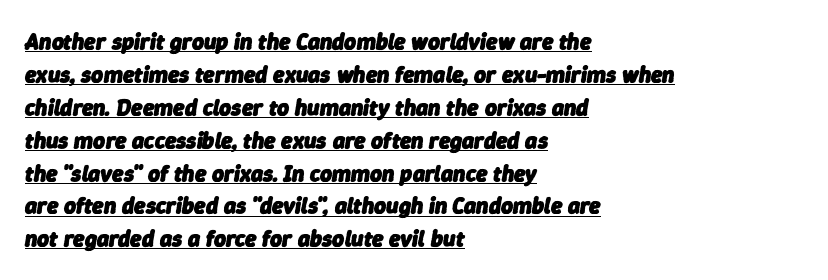
{"italic": "yes", "lean": "right", "slant_degrees": 9, "bold": "yes", "underline": "yes", "align": "left", "line_spacing": "normal", "line_spacing_ratio": 1.43, "letter_spacing": "normal", "letter_spacing_em": 0.0, "glyph_px": 23}
